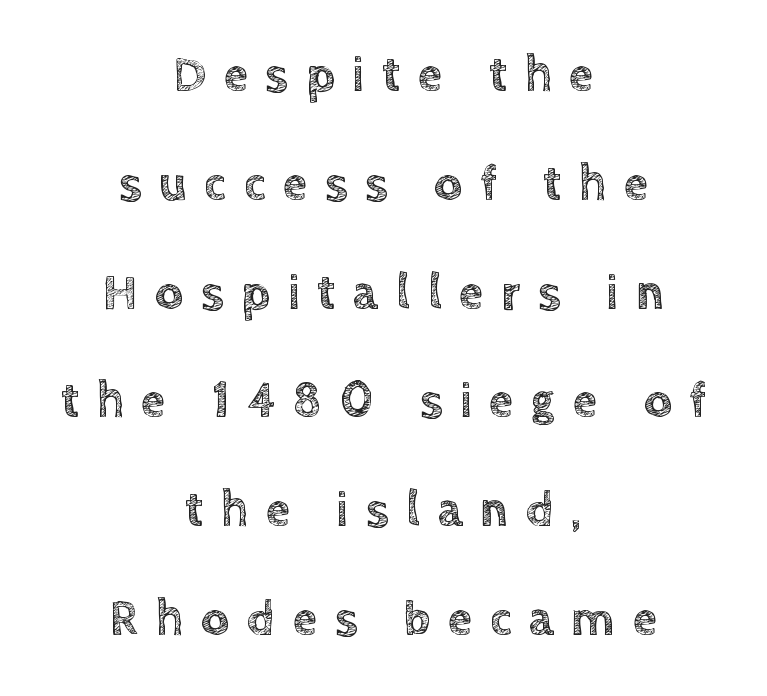
{"italic": "no", "width": "normal", "x_height": "large", "monospaced": "no", "underline": "no", "align": "center", "line_spacing": "loose", "line_spacing_ratio": 2.22, "letter_spacing": "wide", "letter_spacing_em": 0.36, "glyph_px": 49}
